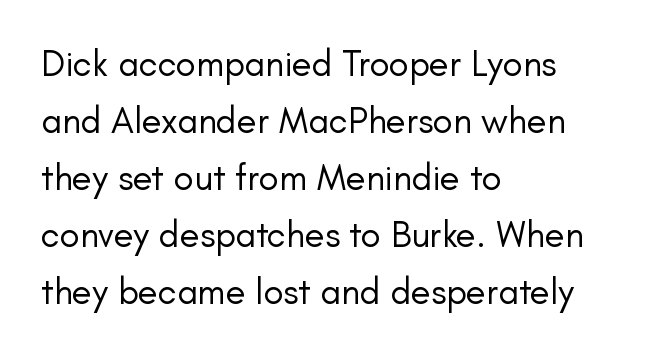
Q: Is the text bold? A: No.
Q: Is the text italic (slanted)? A: No, it is upright.
Q: Is the typeface a serif or a sans-serif typeface? A: Sans-serif.
Q: Is the text underlined? A: No.
Q: How is the paragraph aligned? A: Left-aligned.
Q: Is the spacing between letters normal or unusually wide? A: Normal.
Q: Is the spacing between lines tight, normal or loose? A: Normal.
Q: Width (condensed, normal, or wide)? A: Normal.
Q: Stroke contrast? A: Low.
Q: x-height? A: Small.
Q: Monospaced? A: No.
